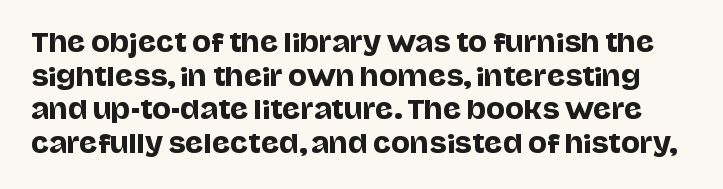
This block has exactly the height ordinary leading produces. The tracking reads as untouched default to a designer's eye. This rendering features lettering with no underline. Ordinary non-slanted type is in use.
